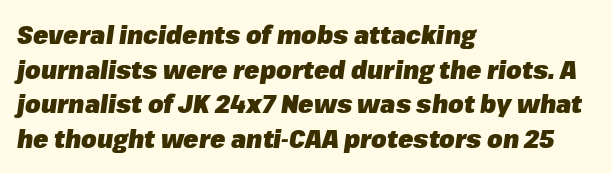
Q: Is the text bold? A: Yes.
Q: Is the text italic (slanted)? A: Yes, it leans right by about 8 degrees.
Q: Is the text underlined? A: No.
Q: How is the paragraph aligned? A: Left-aligned.
Q: Is the spacing between letters normal or unusually wide? A: Normal.
Q: Is the spacing between lines tight, normal or loose? A: Normal.
